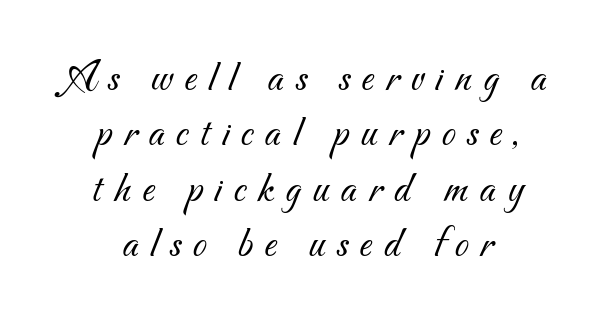
{"serif": "no", "bold": "no", "weight": "light", "width": "normal", "stroke_contrast": "medium", "x_height": "small", "monospaced": "no", "underline": "no", "align": "center", "line_spacing_ratio": 1.23, "letter_spacing": "wide", "letter_spacing_em": 0.26, "glyph_px": 45}
